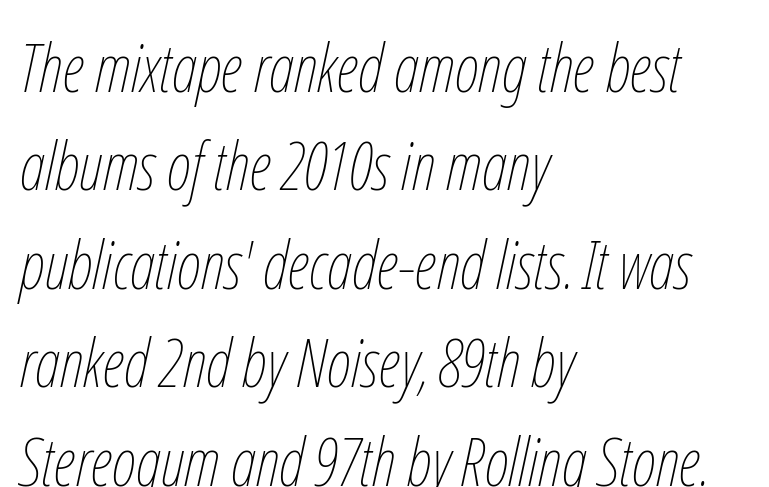
The image shows 67 px thin, condensed type, italic (leaning right); set left-aligned, normal line spacing (1.47x), normal letter spacing, not underlined; low stroke contrast and a medium x-height.
